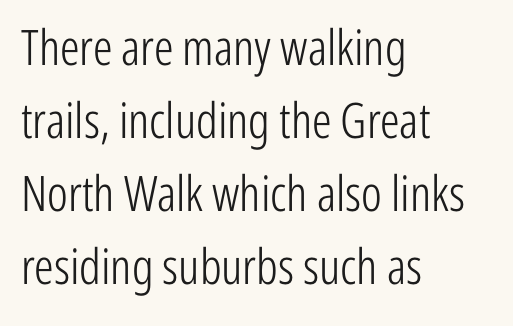
Q: Is the text bold? A: No.
Q: Is the text italic (slanted)? A: No, it is upright.
Q: Is the typeface a serif or a sans-serif typeface? A: Sans-serif.
Q: Is the text underlined? A: No.
Q: How is the paragraph aligned? A: Left-aligned.
Q: Is the spacing between letters normal or unusually wide? A: Normal.
Q: Is the spacing between lines tight, normal or loose? A: Normal.
Q: Width (condensed, normal, or wide)? A: Condensed.
Q: Stroke contrast? A: Low.
Q: x-height? A: Medium.
Q: Monospaced? A: No.
